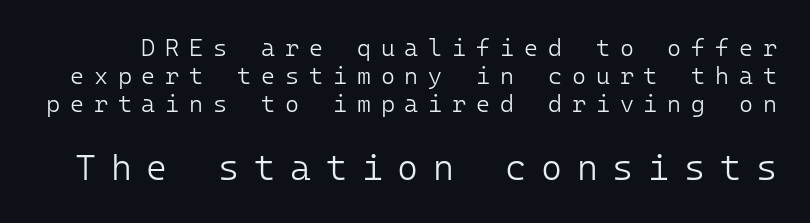
Q: Is the text bold? A: No.
Q: Is the text italic (slanted)? A: No, it is upright.
Q: Is the typeface a serif or a sans-serif typeface? A: Sans-serif.
Q: Is the text underlined? A: No.
Q: Is the spacing between letters normal or unusually wide? A: Unusually wide.
Q: Which block of text is set in a larger size, the first (top) or the second (bottom)? A: The second (bottom) one.
Q: Width (condensed, normal, or wide)? A: Normal.
Q: Stroke contrast? A: Low.
Q: x-height? A: Medium.
